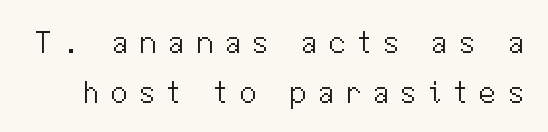
Inter-character spacing is expanded well beyond the font's built-in metrics. The passage shown is not bold in any degree. The letters stand straight up with perfectly vertical stems. Bare-footed words on every line. Look at the bottom of the vertical strokes: they stop flat, with no serifs. This sample has the flowing, uneven cadence of proportional lettering.
